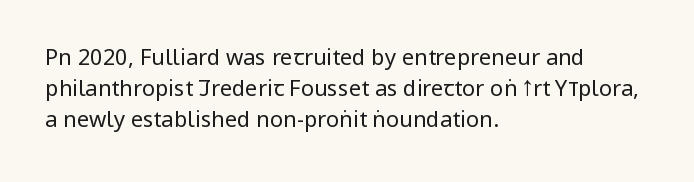
Q: Is the text bold? A: No.
Q: Is the text italic (slanted)? A: No, it is upright.
Q: Is the text underlined? A: No.
Q: How is the paragraph aligned? A: Left-aligned.
Q: Is the spacing between letters normal or unusually wide? A: Normal.
Q: Is the spacing between lines tight, normal or loose? A: Normal.
